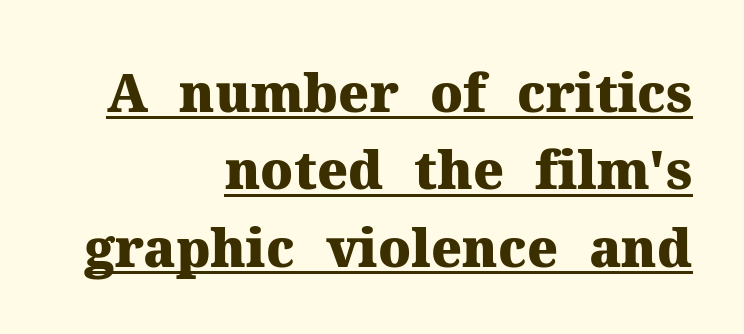
The image shows 52 px heavy serif type, upright; set right-aligned, normal line spacing (1.49x), normal letter spacing, underlined; medium stroke contrast and a medium x-height.
